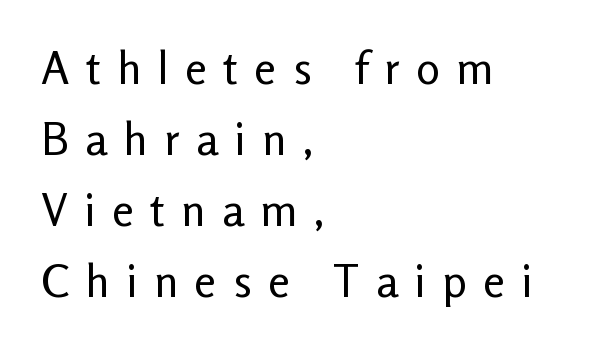
No word sits above an underline. Spacing verdict: proportional, widths tailored to each character. If you drew a line through each stem, it would be perfectly vertical. Layout note: lines flush left.
